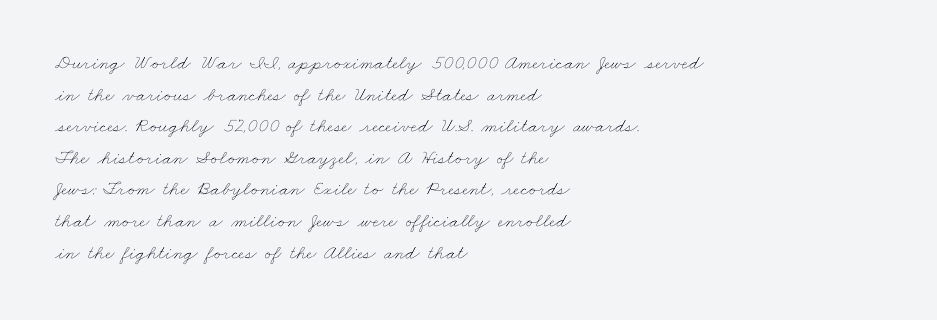
A quiet, ordinary-to-light weight characterises the typeface. Horizontal bands of white between lines are of average thickness. There is no visible air inserted between adjacent glyphs. The lines are quadded left. The baseline area is clear.
